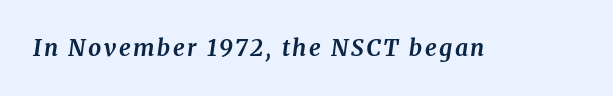
Q: Is the text bold? A: Yes.
Q: Is the text italic (slanted)? A: Yes, it leans right by about 8 degrees.
Q: Is the text underlined? A: No.
